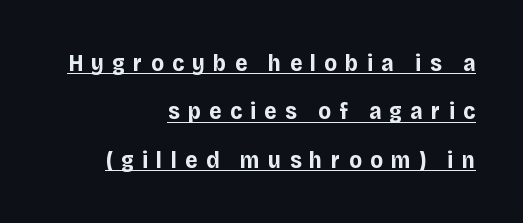
The image shows 24 px bold type, upright; set right-aligned, loose line spacing (2.02x), unusually wide letter spacing (+0.34 em), underlined.
